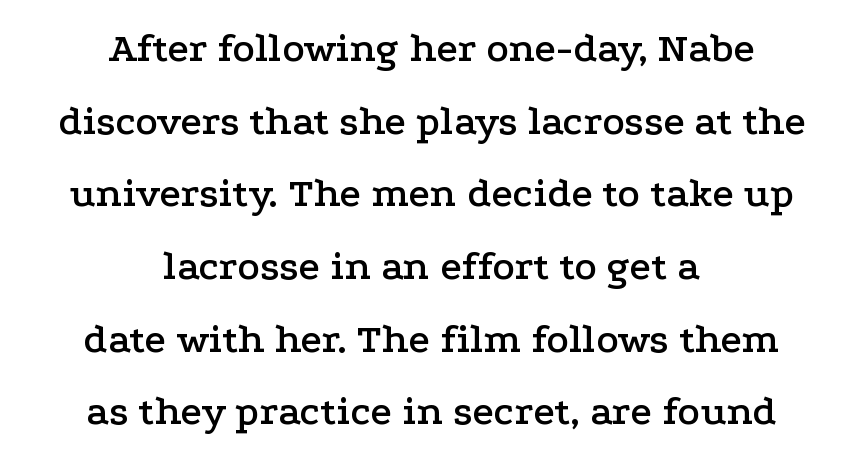
Q: Is the text italic (slanted)? A: No, it is upright.
Q: Is the typeface a serif or a sans-serif typeface? A: Serif.
Q: Is the text underlined? A: No.
Q: How is the paragraph aligned? A: Centered.
Q: Is the spacing between letters normal or unusually wide? A: Normal.
Q: Width (condensed, normal, or wide)? A: Wide.
Q: Stroke contrast? A: Low.
Q: x-height? A: Medium.
Q: Monospaced? A: No.
